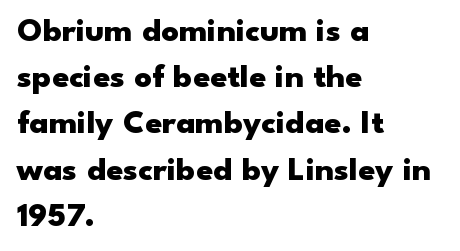
The type sits square on the baseline with zero lean. This is heavy type, rendered in bold. Casual observation: everything's shoved over to the left. Is this a fixed-width face? No — the glyphs have proportional, varying widths. A typesetter would call this zero additional tracking.
